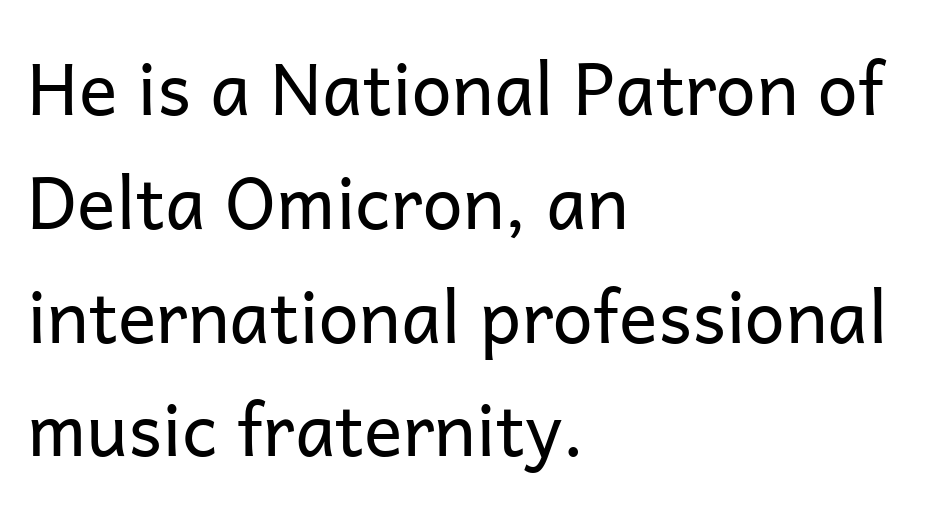
Tall strokes in this sample are plumb rather than angled. Quick note: interline space is typical. This rendering uses left alignment, leaving the right contour irregular. The passage shown is not underscored anywhere. Here the designer chose a conventional face with non-uniform glyph widths. The letters look calm and open, with moderate or lighter stems.
